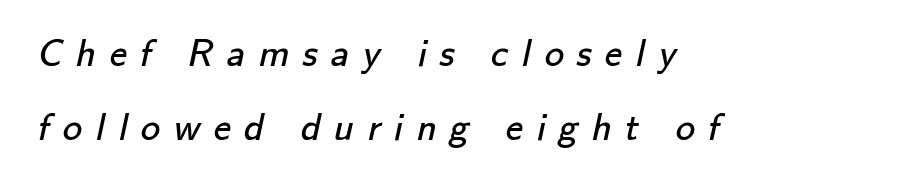
A light-to-regular cut is what we see here. Baseline-to-baseline distance is far greater than the letter height. Do the characters align in a grid? No, the font is proportional. Underlining? Definitely not there.
